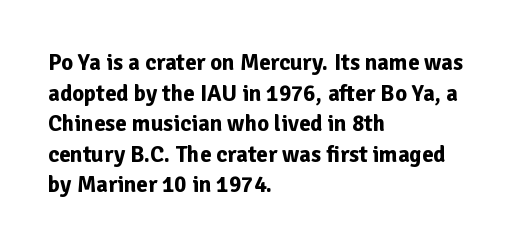
Nobody touched the tracking dial on this one. Heft: maximum for text — a bold. The rendering anchors every line to the left-hand side. The line-height multiplier appears to be the usual default.
